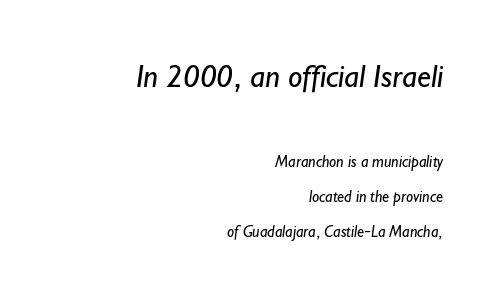
Q: Is the text bold? A: No.
Q: Is the typeface a serif or a sans-serif typeface? A: Sans-serif.
Q: Is the text underlined? A: No.
Q: How is the paragraph aligned? A: Right-aligned.
Q: Is the spacing between letters normal or unusually wide? A: Normal.
Q: Is the spacing between lines tight, normal or loose? A: Loose.
Q: Which block of text is set in a larger size, the first (top) or the second (bottom)? A: The first (top) one.
Q: Width (condensed, normal, or wide)? A: Normal.
Q: Stroke contrast? A: Low.
Q: x-height? A: Small.
Q: Monospaced? A: No.
